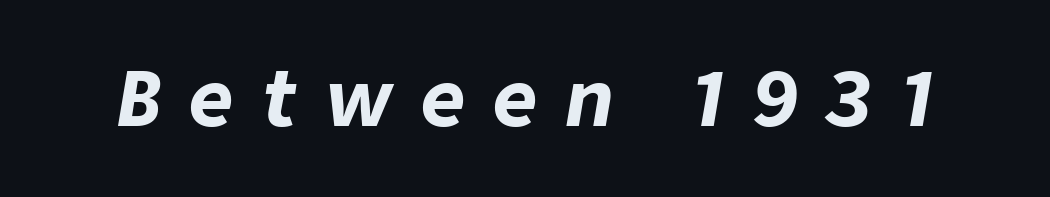
The font is running at its bold setting. Here the glyphs are tracked loosely, breaking word shapes into spaced letters. Rendered with sloped, italic letterforms. Is this a fixed-width face? No — the glyphs have proportional, varying widths. Glance below the letters and you will spot only blank space.
